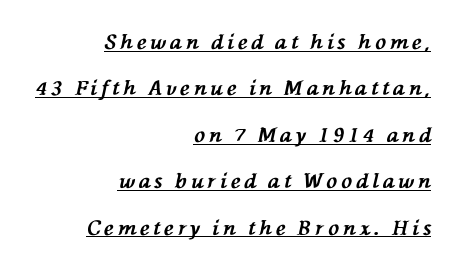
The image shows 20 px bold type, italic (leaning left); set right-aligned, loose line spacing (2.32x), unusually wide letter spacing (+0.2 em), underlined.
